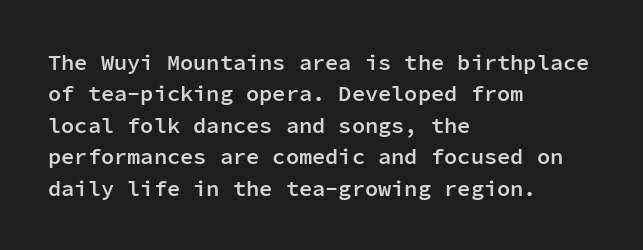
{"italic": "no", "bold": "semi", "underline": "no", "align": "left", "line_spacing": "normal", "line_spacing_ratio": 1.43, "letter_spacing": "normal", "letter_spacing_em": 0.0, "glyph_px": 22}
